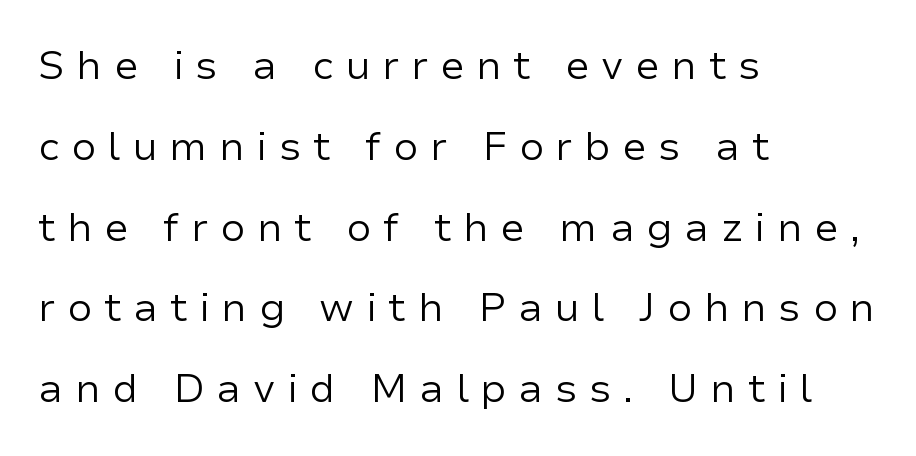
Q: Is the text bold? A: No.
Q: Is the text italic (slanted)? A: No, it is upright.
Q: Is the typeface a serif or a sans-serif typeface? A: Sans-serif.
Q: Is the text underlined? A: No.
Q: How is the paragraph aligned? A: Left-aligned.
Q: Is the spacing between letters normal or unusually wide? A: Unusually wide.
Q: Is the spacing between lines tight, normal or loose? A: Loose.
Q: Width (condensed, normal, or wide)? A: Normal.
Q: Stroke contrast? A: Low.
Q: x-height? A: Medium.
Q: Monospaced? A: No.
